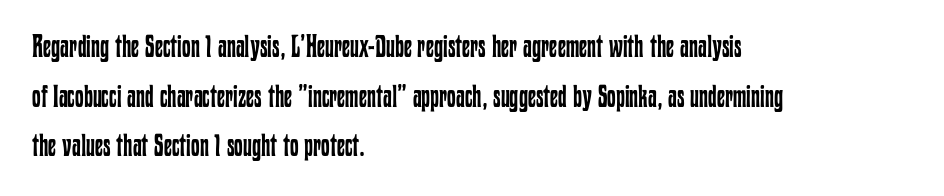
{"italic": "no", "bold": "no", "weight": "regular", "width": "condensed", "stroke_contrast": "low", "x_height": "medium", "monospaced": "no", "underline": "no", "align": "left", "line_spacing": "normal", "line_spacing_ratio": 1.6, "letter_spacing": "normal", "letter_spacing_em": 0.0, "glyph_px": 31}
